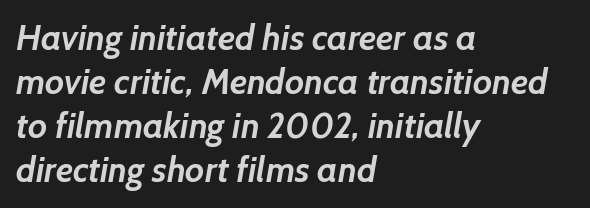
The image shows 35 px semibold sans-serif type; set left-aligned, normal line spacing (1.26x), normal letter spacing, not underlined; low stroke contrast and a medium x-height.
